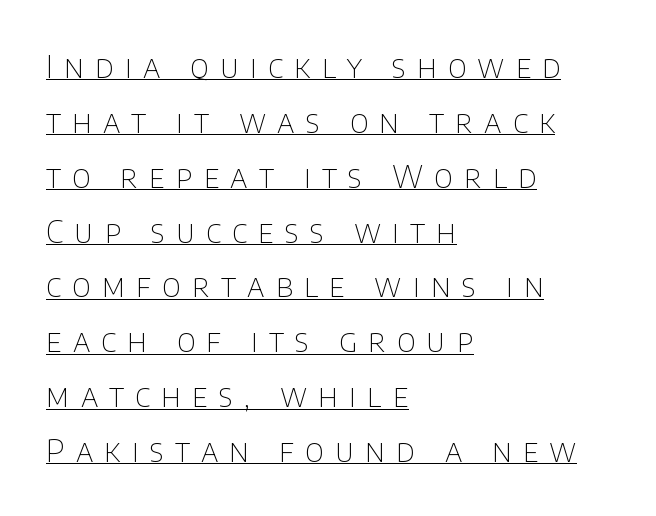
The designer went with a sans here, leaving each stem footless. Nope, not italic — everything's standing straight. Which margin do the lines hug? The left one — the right edge is uneven. This rendering widens character spacing well past its baseline value. Check the space under the baseline: a stroke is drawn there. These lines are rendered in a variable-pitch font.
